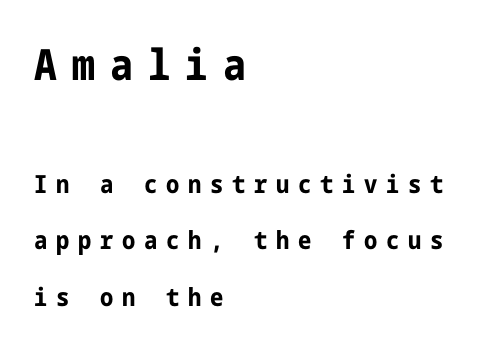
{"serif": "no", "italic": "no", "bold": "yes", "weight": "bold", "width": "condensed", "stroke_contrast": "low", "x_height": "medium", "underline": "no", "align": "left", "line_spacing": "loose", "line_spacing_ratio": 2.26, "letter_spacing": "wide", "letter_spacing_em": 0.35, "larger_block": "first", "size_ratio": 1.72, "glyph_px": 43}
